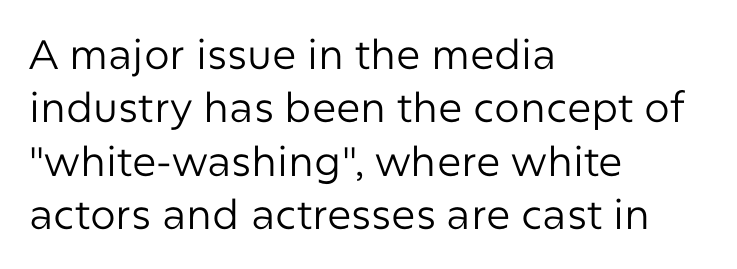
In terms of posture, this sample is upright. One glance says typical: line gaps are just what's usual. Type without underlining. The passage is arranged the way most books set body copy — flush left. This sample uses plain, unmodified letter spacing. Weight class: somewhere from thin through regular.
